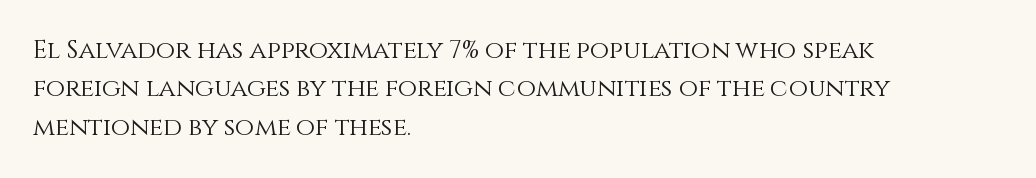
The image shows 25 px text type, upright; set left-aligned, normal line spacing (1.54x), normal letter spacing, not underlined.
